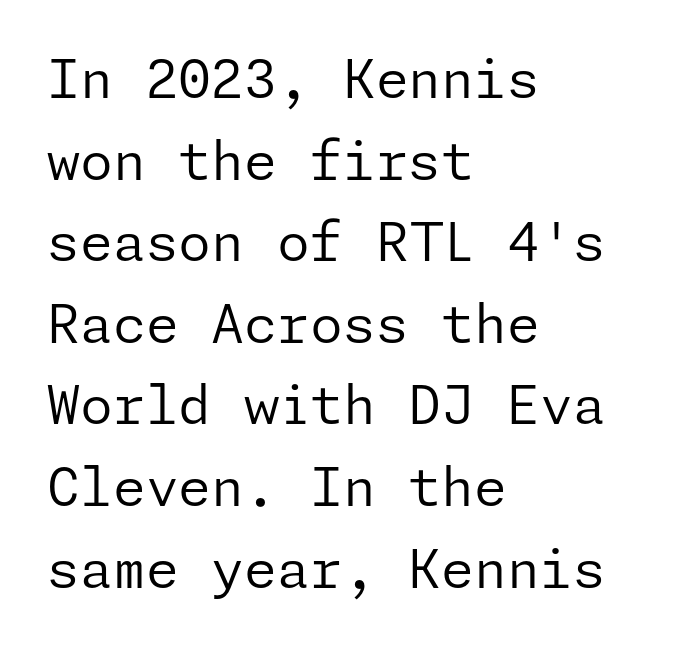
The image shows 53 px regular-weight sans-serif type, upright; set left-aligned, normal line spacing (1.54x), normal letter spacing, not underlined; low stroke contrast and a medium x-height.
